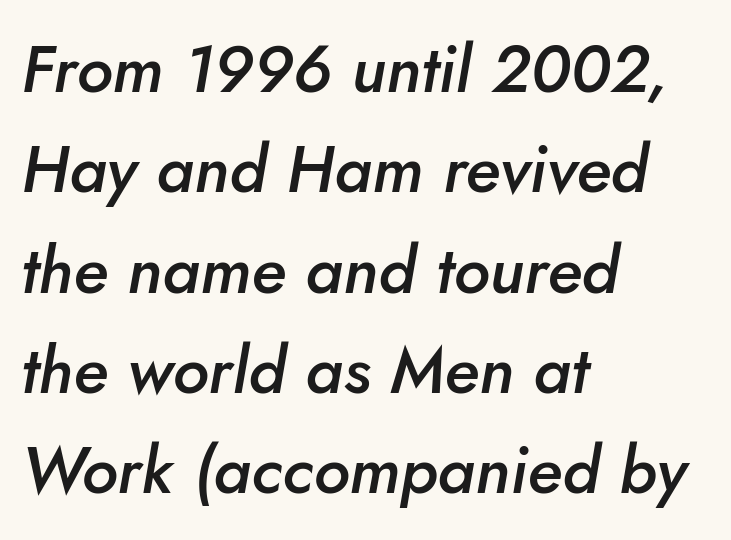
Q: Is the text bold? A: Semi-bold.
Q: Is the text italic (slanted)? A: Yes, it leans right by about 5 degrees.
Q: Is the text underlined? A: No.
Q: How is the paragraph aligned? A: Left-aligned.
Q: Is the spacing between letters normal or unusually wide? A: Normal.
Q: Is the spacing between lines tight, normal or loose? A: Normal.
Q: Width (condensed, normal, or wide)? A: Normal.
Q: Stroke contrast? A: Low.
Q: x-height? A: Small.
Q: Monospaced? A: No.
